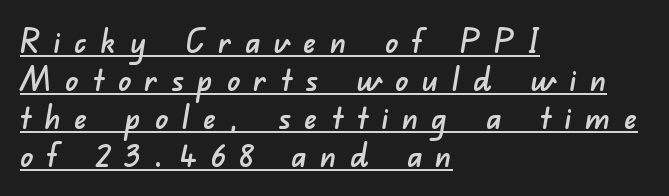
Q: Is the typeface a serif or a sans-serif typeface? A: Sans-serif.
Q: Is the text underlined? A: Yes.
Q: How is the paragraph aligned? A: Left-aligned.
Q: Is the spacing between letters normal or unusually wide? A: Unusually wide.
Q: Width (condensed, normal, or wide)? A: Normal.
Q: Stroke contrast? A: Low.
Q: x-height? A: Small.
Q: Monospaced? A: No.
